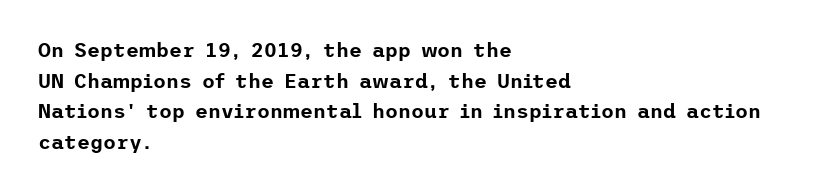
Q: Is the text italic (slanted)? A: No, it is upright.
Q: Is the text underlined? A: No.
Q: How is the paragraph aligned? A: Left-aligned.
Q: Is the spacing between letters normal or unusually wide? A: Normal.
Q: Is the spacing between lines tight, normal or loose? A: Normal.
